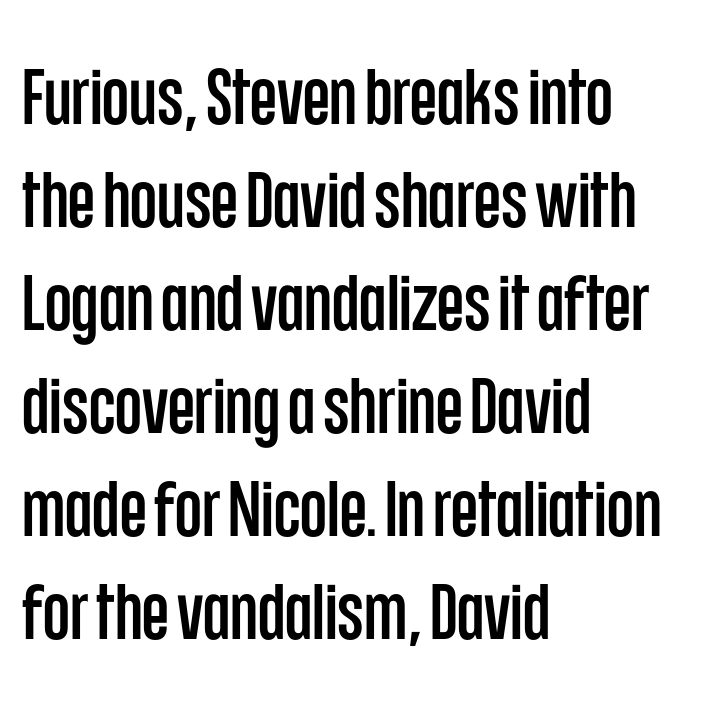
Rows of type keep a routine distance in the vertical direction. These lines stack with their left ends in a neat column. The letters advance in unequal steps, a hallmark of proportional type. In terms of letterspacing, this is plain default setting. Check where the strokes stop: nothing finishes them off — pure sans.
